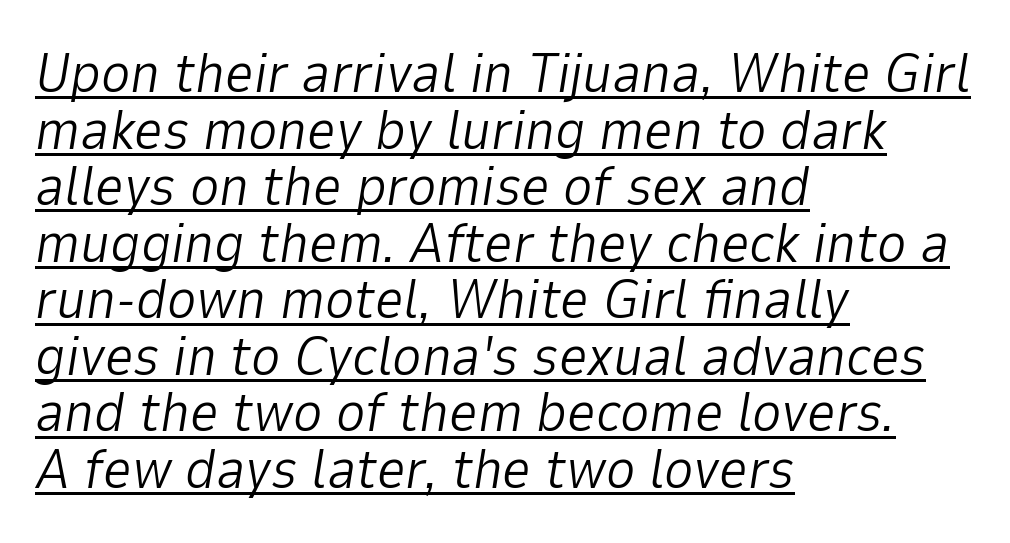
Looks like someone drew a line under every word here. Short note: letters normally spaced. The face looks like a standard text weight, possibly lighter. Character widths vary here, with narrow letters taking less room than wide ones.
